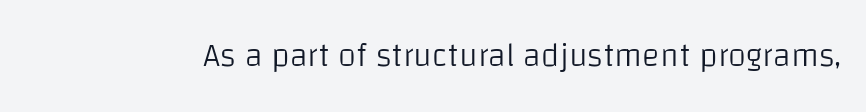
The image shows 33 px light sans-serif type, upright; set normal letter spacing, not underlined; low stroke contrast and a large x-height.
